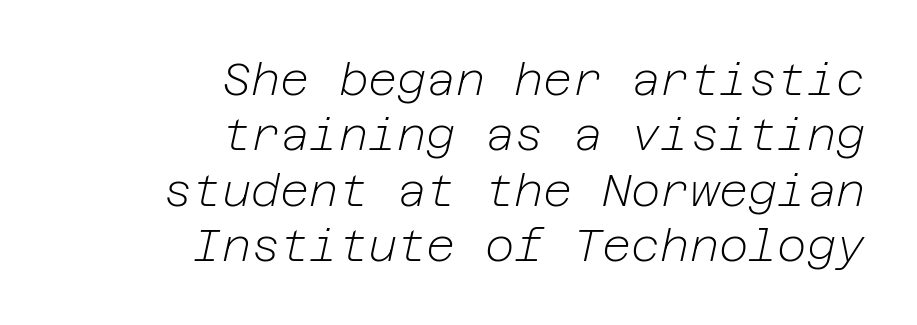
The typography opts for an oblique posture over an upright one. The strokes are not fattened; the text isn't bold. Clear beneath every line of the passage. Typeset ragged left — the right edge is the straight one. Honestly, the letter spacing is just normal — you wouldn't notice it.
